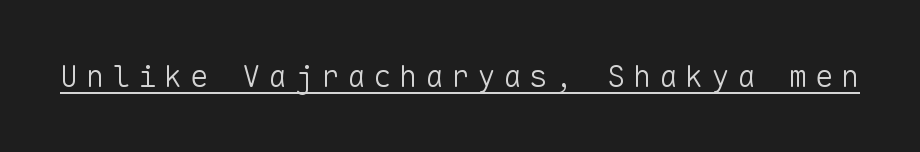
Q: Is the text bold? A: No.
Q: Is the text italic (slanted)? A: No, it is upright.
Q: Is the typeface a serif or a sans-serif typeface? A: Sans-serif.
Q: Is the text underlined? A: Yes.
Q: Is the spacing between letters normal or unusually wide? A: Unusually wide.
Q: Width (condensed, normal, or wide)? A: Normal.
Q: Stroke contrast? A: Low.
Q: x-height? A: Medium.
Q: Monospaced? A: Yes.
